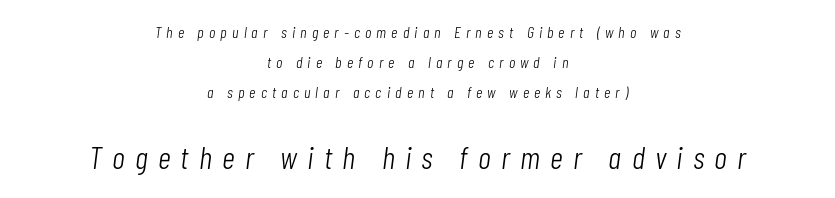
The image shows 32 px light, condensed type, italic (leaning right); set centered, line spacing 1.86x, unusually wide letter spacing (+0.32 em), not underlined; the second (bottom) block is 2.0x larger; low stroke contrast and a medium x-height.
